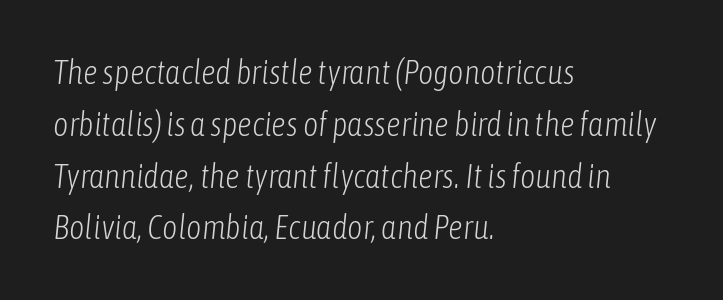
{"italic": "yes", "lean": "right", "slant_degrees": 6, "bold": "no", "weight": "light", "width": "condensed", "stroke_contrast": "low", "x_height": "medium", "monospaced": "no", "underline": "no", "align": "left", "line_spacing": "normal", "line_spacing_ratio": 1.57, "letter_spacing": "normal", "letter_spacing_em": 0.0, "glyph_px": 33}
